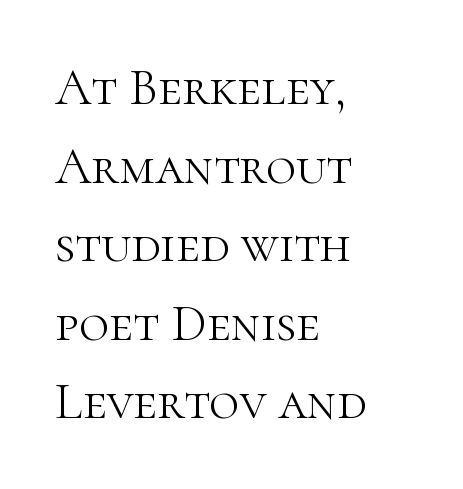
The rendering anchors every line to the left-hand side. Descenders hang freely into open space. Weight class: somewhere from thin through regular. Posture: upright roman. Each letter keeps its own natural width here, so spacing adapts to shape.
